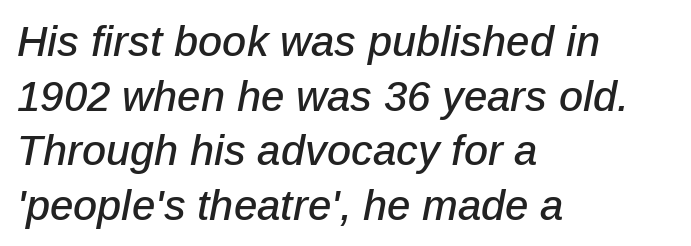
Think of a printed novel: that variable character pitch is what you see here. The gap between lines stays unmarked. Slant detected: the letters are inclined. Regular leading.
